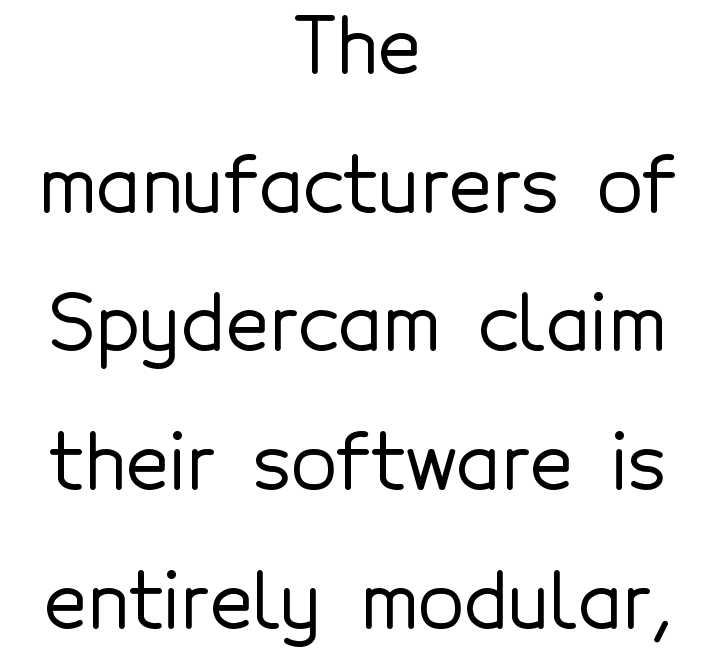
{"serif": "no", "italic": "no", "width": "normal", "x_height": "medium", "monospaced": "no", "underline": "no", "align": "center", "line_spacing_ratio": 1.85, "letter_spacing": "normal", "letter_spacing_em": 0.0, "glyph_px": 75}
